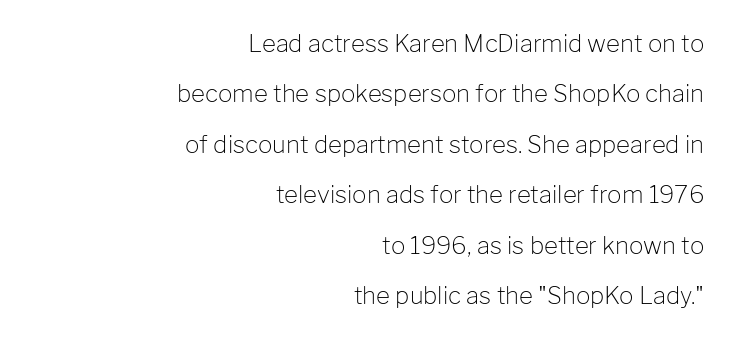
{"italic": "no", "bold": "no", "underline": "no", "align": "right", "line_spacing": "loose", "line_spacing_ratio": 2.1, "letter_spacing": "normal", "letter_spacing_em": 0.0, "glyph_px": 24}
